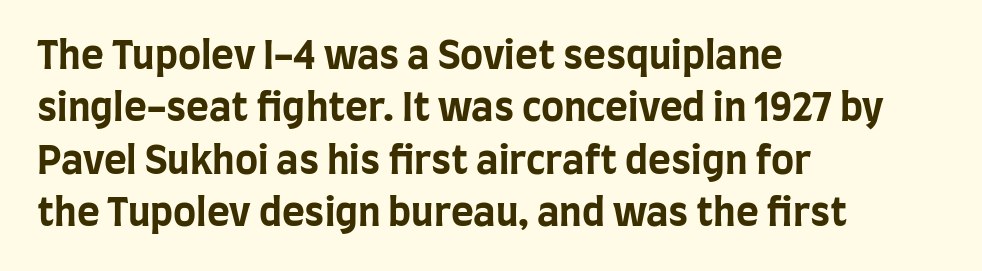
Quick note: not italic, upright. Summary of vertical rhythm: regular, with standard interline spacing. Proportional: the letters do not fall into vertical columns. Teacher's note: observe the even left margin — that is flush-left alignment. The face used here has the dense, thick strokes of a bold.
